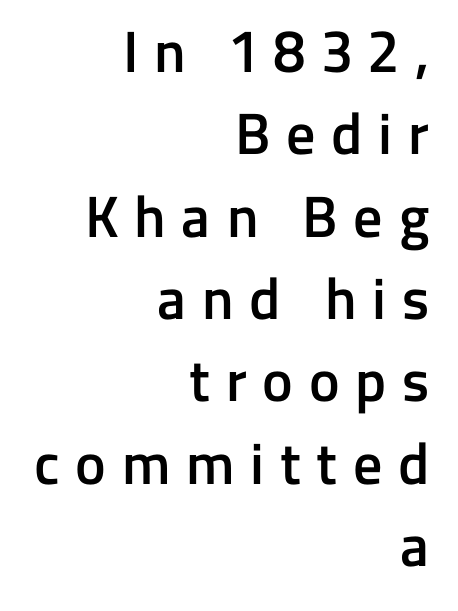
Q: Is the text bold? A: Semi-bold.
Q: Is the text italic (slanted)? A: No, it is upright.
Q: Is the typeface a serif or a sans-serif typeface? A: Sans-serif.
Q: Is the text underlined? A: No.
Q: How is the paragraph aligned? A: Right-aligned.
Q: Is the spacing between letters normal or unusually wide? A: Unusually wide.
Q: Is the spacing between lines tight, normal or loose? A: Normal.
Q: Width (condensed, normal, or wide)? A: Normal.
Q: Stroke contrast? A: Low.
Q: x-height? A: Medium.
Q: Monospaced? A: No.
